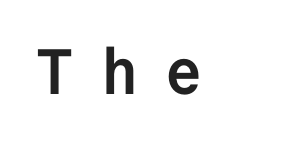
The rendering uses typewriter-style spacing with identical character cells. Does the type have serifs? No, each stem ends abruptly. Decoration check: the copy has no underline. I'd describe the lettering as bold — thick and assertive. Look at the tracking — it's clearly loosened, letters drifting apart. This is roman type, the default non-slanted kind.
